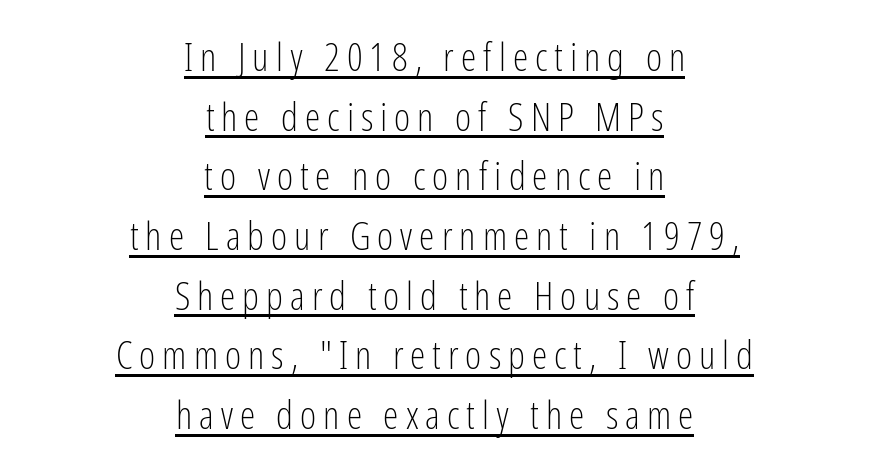
{"serif": "no", "italic": "no", "bold": "no", "weight": "light", "width": "condensed", "stroke_contrast": "low", "x_height": "medium", "monospaced": "no", "underline": "yes", "align": "center", "line_spacing": "normal", "line_spacing_ratio": 1.53, "glyph_px": 39}
